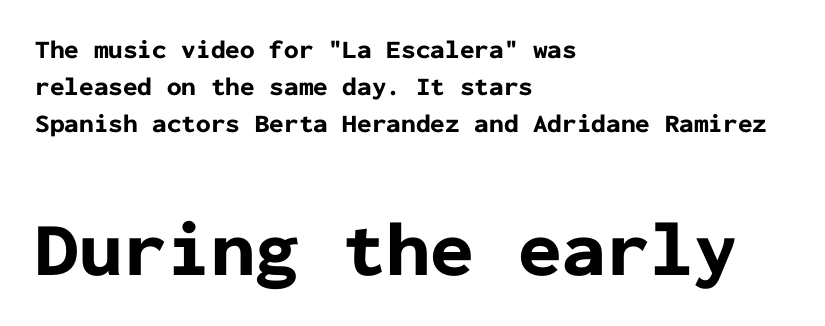
Teacher's note: observe the even left margin — that is flush-left alignment. Just letters on the line, the space beneath them empty. Every character sits straight up, as roman type does. The face used here is monospaced, like something from a code editor.
